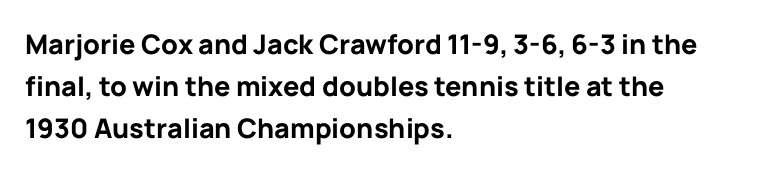
{"italic": "no", "bold": "yes", "underline": "no", "align": "left", "line_spacing": "normal", "line_spacing_ratio": 1.56, "letter_spacing": "normal", "letter_spacing_em": 0.0, "glyph_px": 27}
